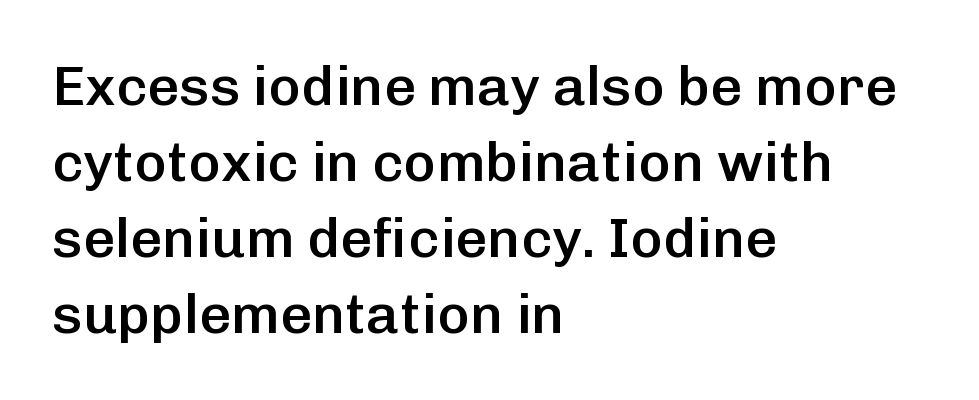
{"serif": "no", "italic": "no", "bold": "semi", "weight": "semibold", "width": "normal", "stroke_contrast": "low", "x_height": "medium", "monospaced": "no", "underline": "no", "align": "left", "line_spacing": "normal", "line_spacing_ratio": 1.36, "letter_spacing": "normal", "letter_spacing_em": 0.0, "glyph_px": 56}
